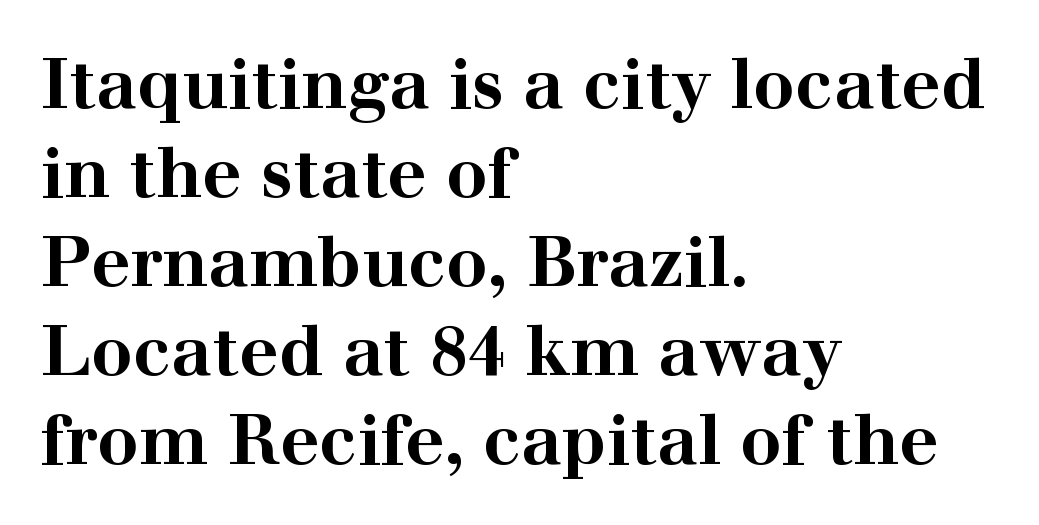
Q: Is the text bold? A: Yes.
Q: Is the text italic (slanted)? A: No, it is upright.
Q: Is the typeface a serif or a sans-serif typeface? A: Serif.
Q: Is the text underlined? A: No.
Q: How is the paragraph aligned? A: Left-aligned.
Q: Is the spacing between letters normal or unusually wide? A: Normal.
Q: Is the spacing between lines tight, normal or loose? A: Normal.
Q: Width (condensed, normal, or wide)? A: Wide.
Q: Stroke contrast? A: High.
Q: x-height? A: Medium.
Q: Monospaced? A: No.
